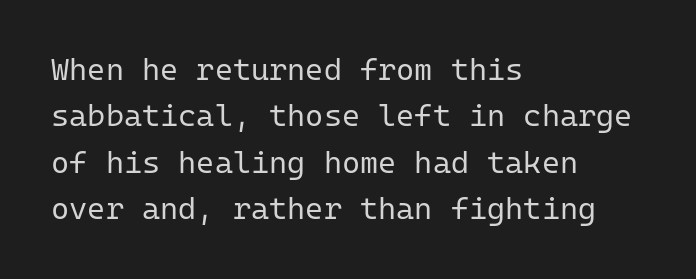
Q: Is the text bold? A: No.
Q: Is the text italic (slanted)? A: No, it is upright.
Q: Is the typeface a serif or a sans-serif typeface? A: Sans-serif.
Q: Is the text underlined? A: No.
Q: How is the paragraph aligned? A: Left-aligned.
Q: Is the spacing between letters normal or unusually wide? A: Normal.
Q: Is the spacing between lines tight, normal or loose? A: Normal.
Q: Width (condensed, normal, or wide)? A: Normal.
Q: Stroke contrast? A: Low.
Q: x-height? A: Medium.
Q: Monospaced? A: Yes.
